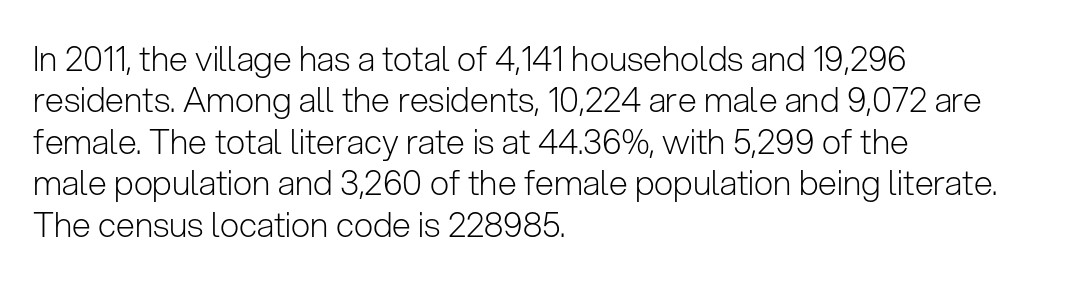
Q: Is the text bold? A: No.
Q: Is the text italic (slanted)? A: No, it is upright.
Q: Is the typeface a serif or a sans-serif typeface? A: Sans-serif.
Q: Is the text underlined? A: No.
Q: How is the paragraph aligned? A: Left-aligned.
Q: Is the spacing between letters normal or unusually wide? A: Normal.
Q: Width (condensed, normal, or wide)? A: Normal.
Q: Stroke contrast? A: Low.
Q: x-height? A: Medium.
Q: Monospaced? A: No.
